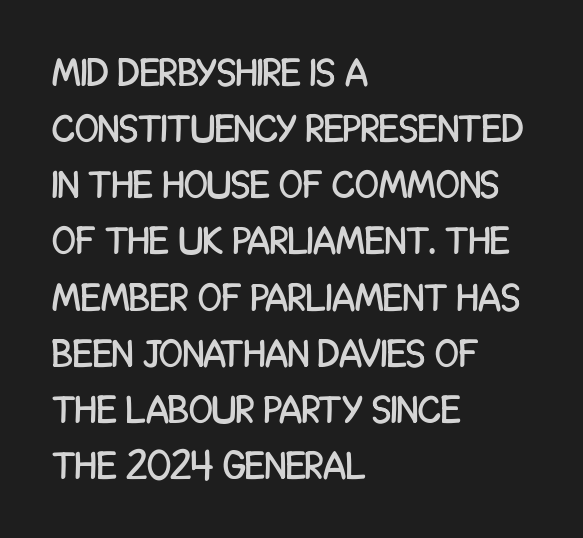
Q: Is the text italic (slanted)? A: No, it is upright.
Q: Is the typeface a serif or a sans-serif typeface? A: Sans-serif.
Q: Is the text underlined? A: No.
Q: How is the paragraph aligned? A: Left-aligned.
Q: Is the spacing between letters normal or unusually wide? A: Normal.
Q: Is the spacing between lines tight, normal or loose? A: Normal.
Q: Width (condensed, normal, or wide)? A: Condensed.
Q: Stroke contrast? A: Low.
Q: x-height? A: Large.
Q: Monospaced? A: No.
